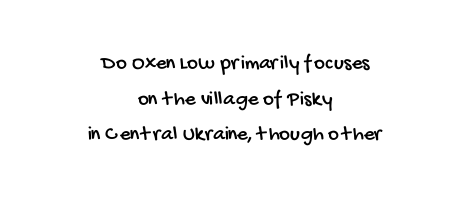
{"underline": "no", "align": "center", "line_spacing": "normal", "line_spacing_ratio": 1.7, "letter_spacing": "normal", "letter_spacing_em": 0.0, "glyph_px": 21}
